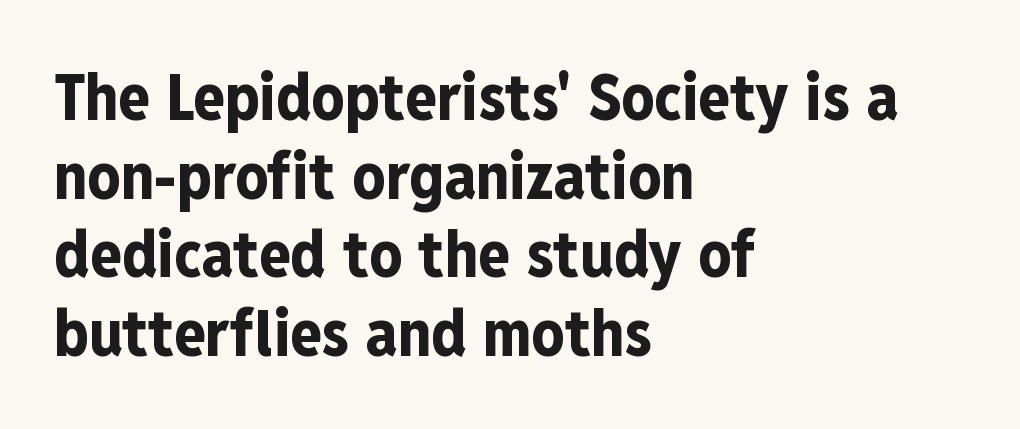
{"serif": "no", "italic": "no", "bold": "yes", "weight": "bold", "width": "condensed", "stroke_contrast": "low", "x_height": "medium", "monospaced": "no", "underline": "no", "align": "left", "line_spacing_ratio": 1.21, "letter_spacing": "normal", "letter_spacing_em": 0.0, "glyph_px": 65}
